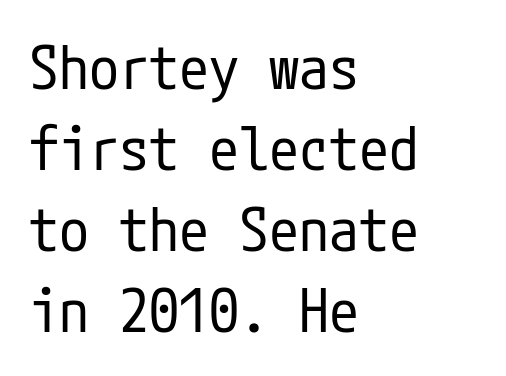
The image shows 60 px regular-weight, condensed sans-serif type, upright; set left-aligned, normal line spacing (1.35x), normal letter spacing, not underlined; low stroke contrast and a medium x-height.
